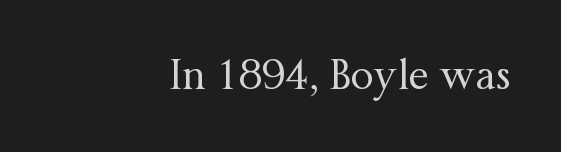
The image shows 41 px regular-weight serif type, upright; set right-aligned, normal letter spacing, not underlined; medium stroke contrast and a medium x-height.
